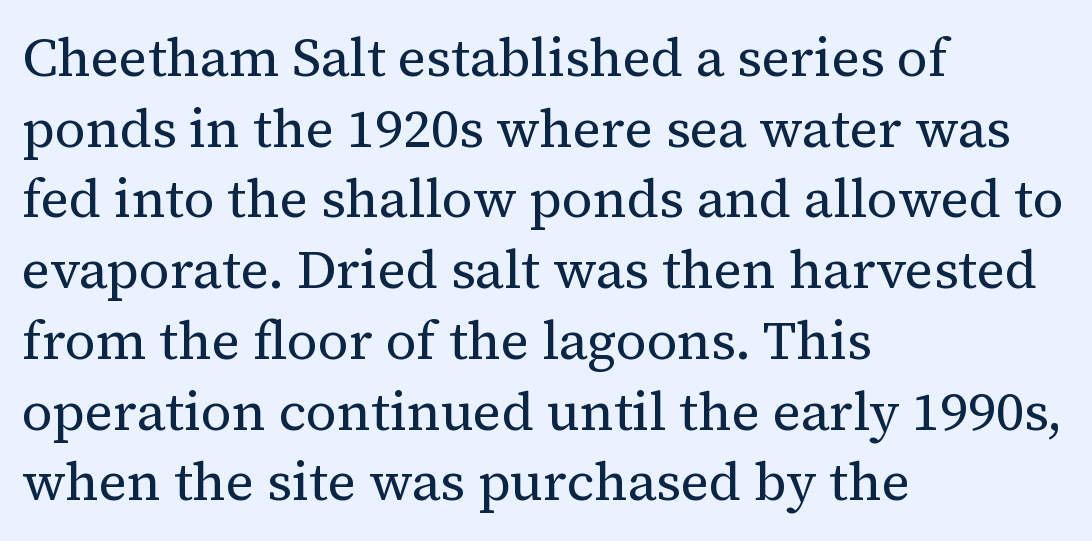
{"serif": "yes", "italic": "no", "bold": "no", "weight": "regular", "width": "normal", "stroke_contrast": "medium", "x_height": "medium", "monospaced": "no", "underline": "no", "align": "left", "line_spacing": "normal", "line_spacing_ratio": 1.31, "letter_spacing": "normal", "letter_spacing_em": 0.0, "glyph_px": 54}
